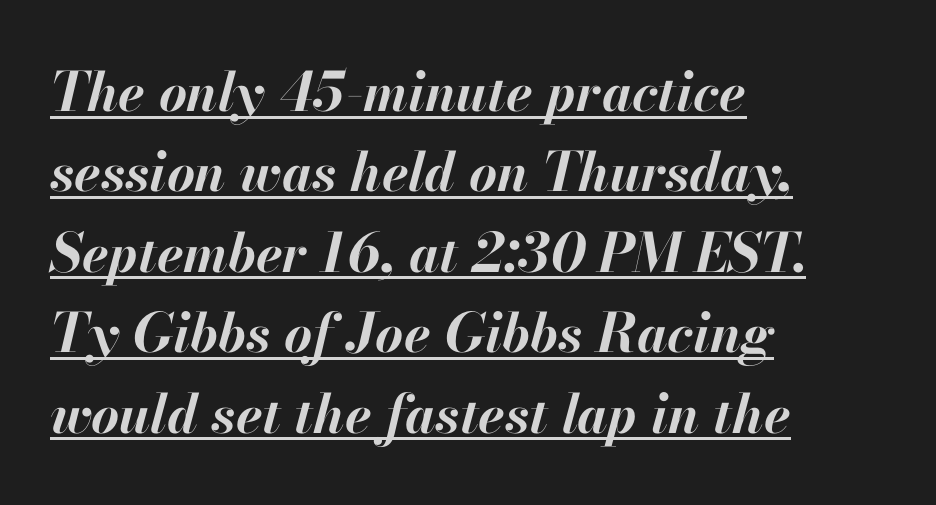
Q: Is the text bold? A: Yes.
Q: Is the text italic (slanted)? A: Yes, it leans right by about 13 degrees.
Q: Is the text underlined? A: Yes.
Q: How is the paragraph aligned? A: Left-aligned.
Q: Is the spacing between letters normal or unusually wide? A: Normal.
Q: Is the spacing between lines tight, normal or loose? A: Normal.
Q: Width (condensed, normal, or wide)? A: Normal.
Q: Stroke contrast? A: High.
Q: x-height? A: Small.
Q: Monospaced? A: No.
